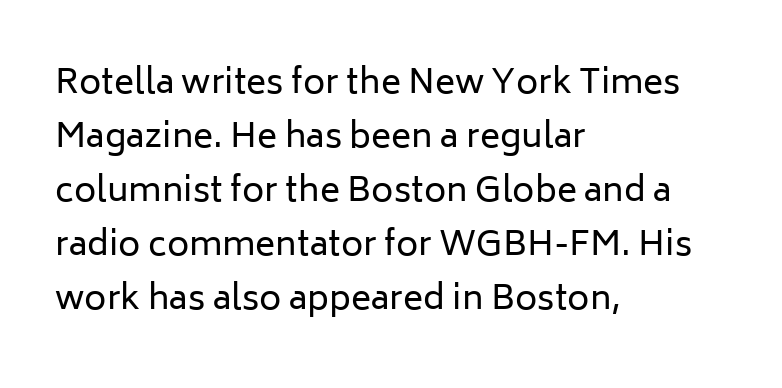
Q: Is the text bold? A: No.
Q: Is the text italic (slanted)? A: No, it is upright.
Q: Is the typeface a serif or a sans-serif typeface? A: Sans-serif.
Q: Is the text underlined? A: No.
Q: How is the paragraph aligned? A: Left-aligned.
Q: Is the spacing between letters normal or unusually wide? A: Normal.
Q: Is the spacing between lines tight, normal or loose? A: Normal.
Q: Width (condensed, normal, or wide)? A: Normal.
Q: Stroke contrast? A: Low.
Q: x-height? A: Medium.
Q: Monospaced? A: No.
